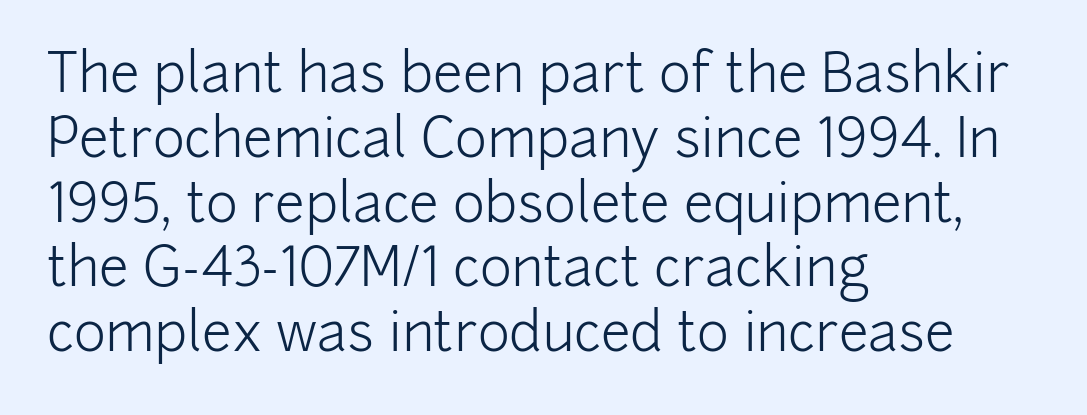
{"serif": "no", "italic": "no", "bold": "no", "weight": "light", "width": "normal", "stroke_contrast": "low", "x_height": "medium", "monospaced": "no", "underline": "no", "align": "left", "line_spacing_ratio": 1.2, "letter_spacing": "normal", "letter_spacing_em": 0.0, "glyph_px": 54}
